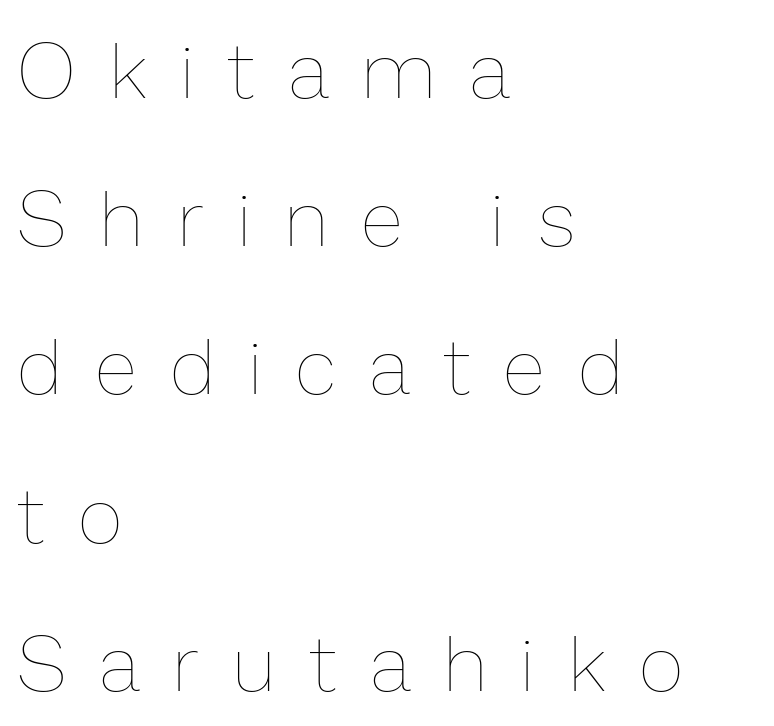
The image shows 78 px thin type, upright; set left-aligned, loose line spacing (1.9x), unusually wide letter spacing (+0.45 em), not underlined; low stroke contrast and a medium x-height.
